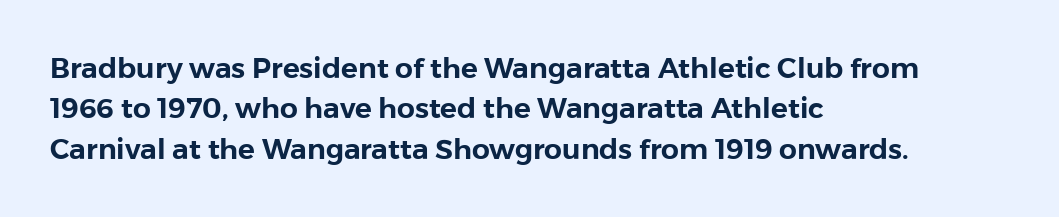
Q: Is the text italic (slanted)? A: No, it is upright.
Q: Is the typeface a serif or a sans-serif typeface? A: Sans-serif.
Q: Is the text underlined? A: No.
Q: How is the paragraph aligned? A: Left-aligned.
Q: Is the spacing between letters normal or unusually wide? A: Normal.
Q: Is the spacing between lines tight, normal or loose? A: Normal.
Q: Width (condensed, normal, or wide)? A: Normal.
Q: Stroke contrast? A: Low.
Q: x-height? A: Medium.
Q: Monospaced? A: No.
